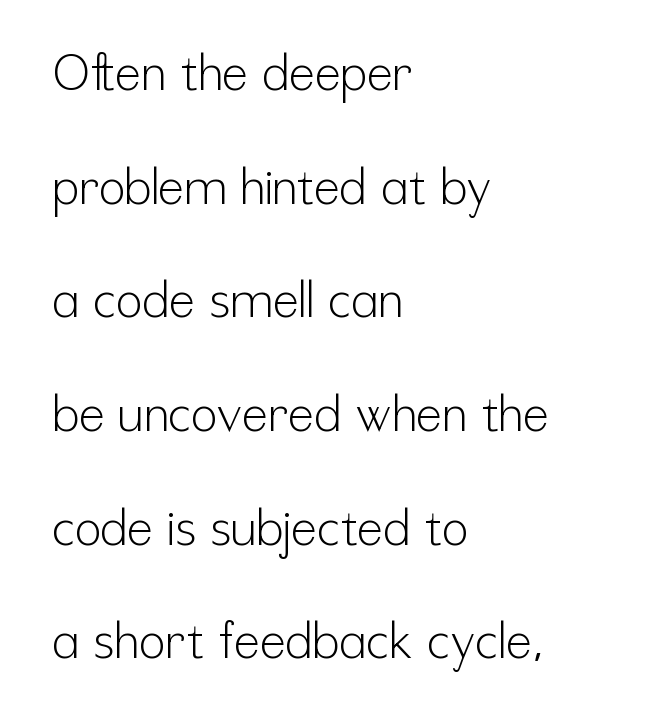
One-word summary of the alignment: left. The lettering stays uniformly vertical, giving the passage a roman look. You could call the tracking neutral — neither tight nor loose. The passage shown is not underscored anywhere. A sans-serif font was chosen for this passage.
